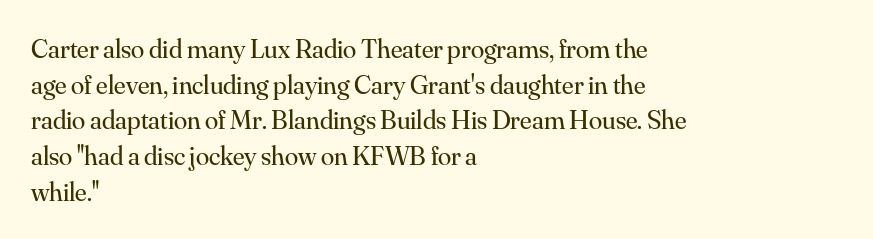
Q: Is the text bold? A: No.
Q: Is the text italic (slanted)? A: No, it is upright.
Q: Is the text underlined? A: No.
Q: How is the paragraph aligned? A: Left-aligned.
Q: Is the spacing between letters normal or unusually wide? A: Normal.
Q: Is the spacing between lines tight, normal or loose? A: Normal.
